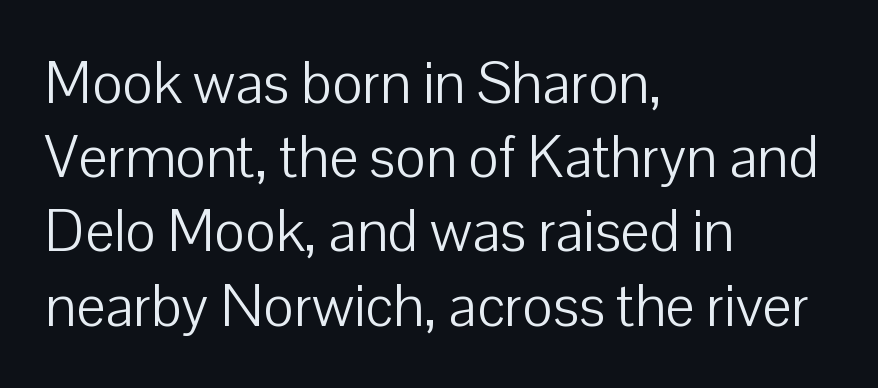
The image shows 58 px light sans-serif type, upright; set left-aligned, normal line spacing (1.28x), normal letter spacing, not underlined; low stroke contrast and a medium x-height.
